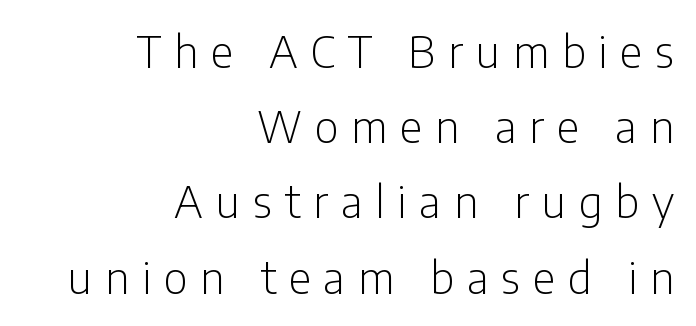
Right-aligned paragraph, ragged on the left. Type style note: lacks serifs. Nobody drew a line under any word here. Compared with a typical body face, this is equally light or lighter still.
